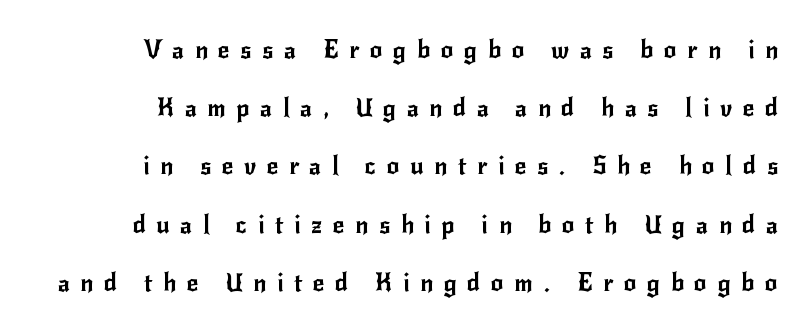
Characters remain perfectly vertical along every line. The strip under each line holds only bare page. Is there much room between lines? Yes — plenty of vertical air separates them. This sample uses expanded letter spacing, leaving extra air between glyphs.
